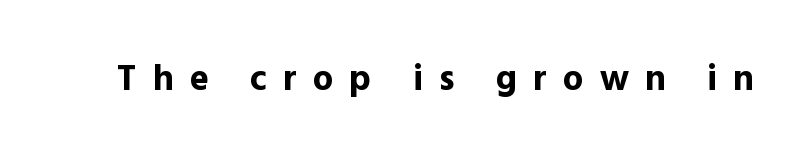
The image shows 36 px bold sans-serif type, upright; set unusually wide letter spacing (+0.45 em), not underlined; a medium x-height.
